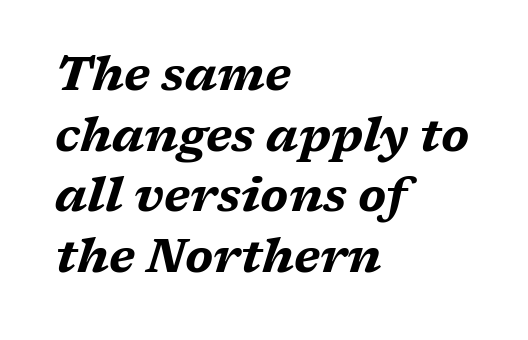
The image shows 47 px bold, wide type, italic (leaning right); set left-aligned, normal line spacing (1.29x), normal letter spacing, not underlined; medium stroke contrast and a medium x-height.
